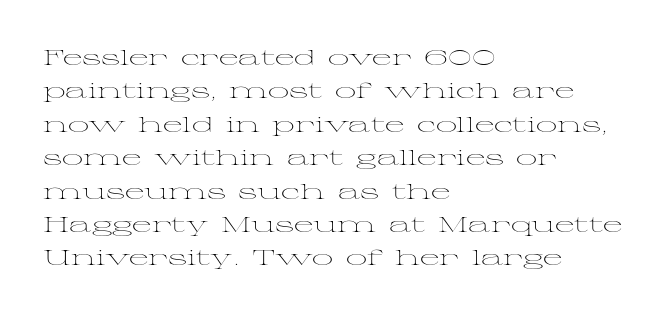
Q: Is the text bold? A: No.
Q: Is the text italic (slanted)? A: No, it is upright.
Q: Is the text underlined? A: No.
Q: How is the paragraph aligned? A: Left-aligned.
Q: Is the spacing between letters normal or unusually wide? A: Normal.
Q: Is the spacing between lines tight, normal or loose? A: Normal.
